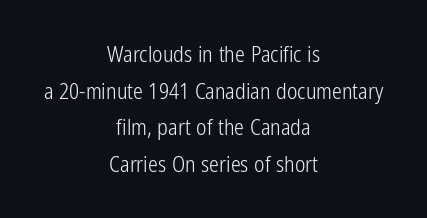
{"italic": "no", "bold": "no", "underline": "no", "align": "center", "line_spacing": "normal", "line_spacing_ratio": 1.67, "letter_spacing": "normal", "letter_spacing_em": 0.0, "glyph_px": 22}
